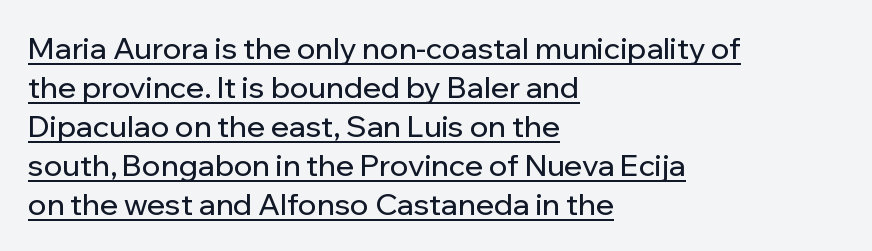
The image shows 30 px sans-serif type, upright; set left-aligned, normal line spacing (1.3x), normal letter spacing, underlined; low stroke contrast and a medium x-height.
